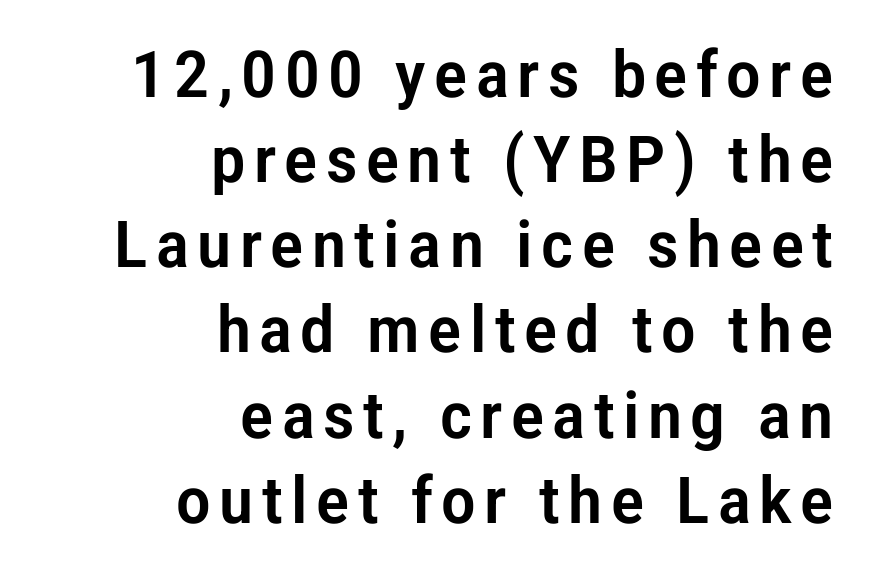
Q: Is the text italic (slanted)? A: No, it is upright.
Q: Is the typeface a serif or a sans-serif typeface? A: Sans-serif.
Q: Is the text underlined? A: No.
Q: How is the paragraph aligned? A: Right-aligned.
Q: Is the spacing between lines tight, normal or loose? A: Normal.
Q: Width (condensed, normal, or wide)? A: Condensed.
Q: Stroke contrast? A: Low.
Q: x-height? A: Medium.
Q: Monospaced? A: No.
